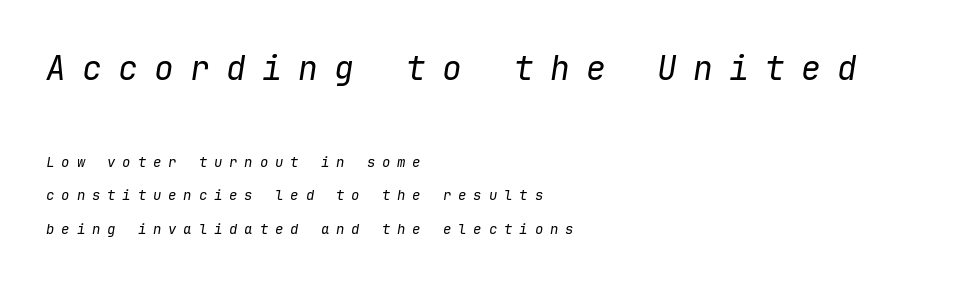
The image shows 33 px regular-weight type, italic (leaning right), monospaced; set left-aligned, loose line spacing (2.4x), unusually wide letter spacing (+0.49 em), not underlined; the first (top) block is 2.36x larger; low stroke contrast and a medium x-height.
